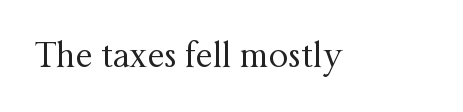
Q: Is the text bold? A: No.
Q: Is the text italic (slanted)? A: No, it is upright.
Q: Is the typeface a serif or a sans-serif typeface? A: Serif.
Q: Is the text underlined? A: No.
Q: Is the spacing between letters normal or unusually wide? A: Normal.
Q: Width (condensed, normal, or wide)? A: Normal.
Q: Stroke contrast? A: Medium.
Q: x-height? A: Medium.
Q: Monospaced? A: No.
